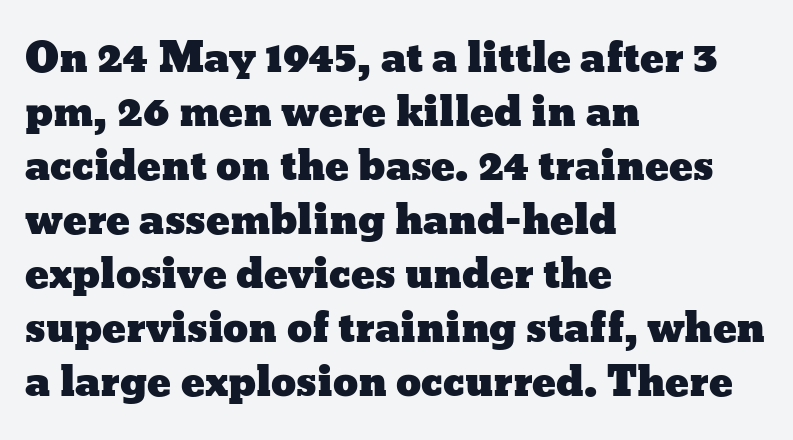
{"italic": "no", "width": "wide", "stroke_contrast": "low", "x_height": "medium", "monospaced": "no", "underline": "no", "align": "left", "line_spacing": "normal", "line_spacing_ratio": 1.35, "letter_spacing": "normal", "letter_spacing_em": 0.0, "glyph_px": 40}
